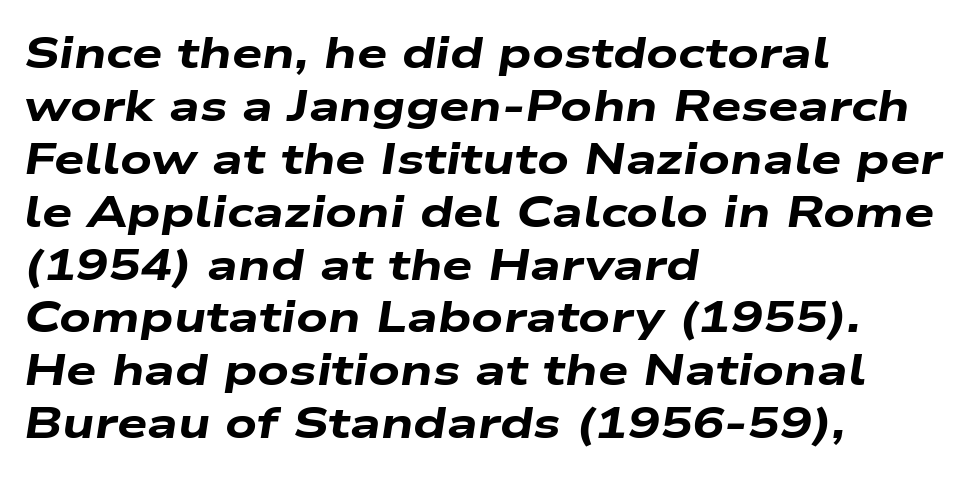
The image shows 43 px heavy, wide type, italic (leaning right); set left-aligned, line spacing 1.23x, normal letter spacing, not underlined; low stroke contrast and a medium x-height.
